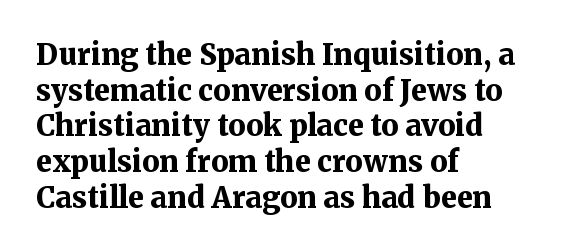
The image shows 29 px bold serif type, upright; set left-aligned, line spacing 1.23x, normal letter spacing, not underlined; medium stroke contrast and a medium x-height.
